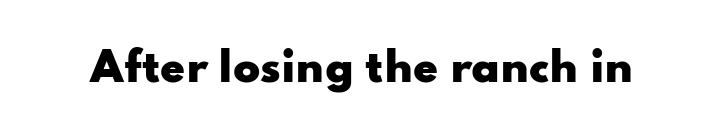
Q: Is the text bold? A: Yes.
Q: Is the text italic (slanted)? A: No, it is upright.
Q: Is the typeface a serif or a sans-serif typeface? A: Sans-serif.
Q: Is the text underlined? A: No.
Q: Is the spacing between letters normal or unusually wide? A: Normal.
Q: Width (condensed, normal, or wide)? A: Wide.
Q: Stroke contrast? A: Low.
Q: x-height? A: Small.
Q: Monospaced? A: No.
